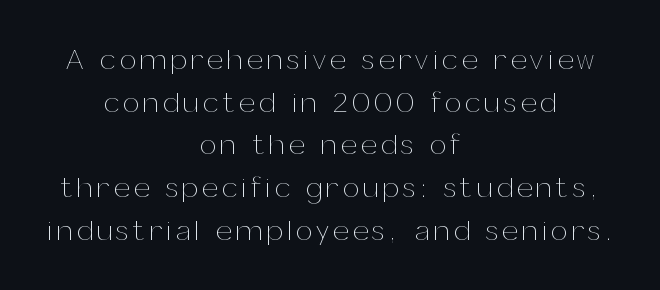
Reading down the column, the eye jumps a familiar distance to each next line. These lines stack symmetrically, like a column narrowing and widening about its center. Is this a heavy cut? Hardly; it is regular or lighter. The zone under the glyphs is completely vacant. Upright lettering throughout. Here the designer chose a conventional face with non-uniform glyph widths.
